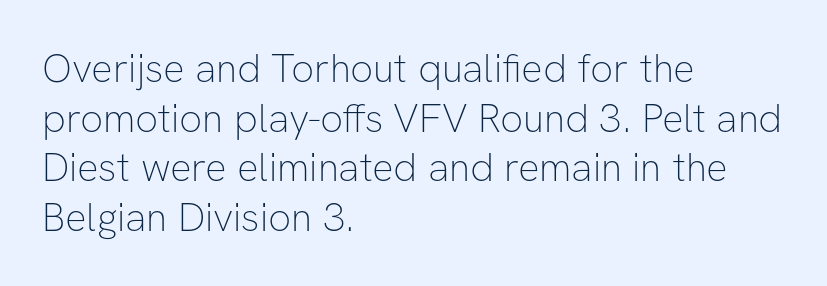
Q: Is the text bold? A: No.
Q: Is the text italic (slanted)? A: No, it is upright.
Q: Is the typeface a serif or a sans-serif typeface? A: Sans-serif.
Q: Is the text underlined? A: No.
Q: How is the paragraph aligned? A: Left-aligned.
Q: Is the spacing between letters normal or unusually wide? A: Normal.
Q: Width (condensed, normal, or wide)? A: Normal.
Q: Stroke contrast? A: Low.
Q: x-height? A: Medium.
Q: Monospaced? A: No.
